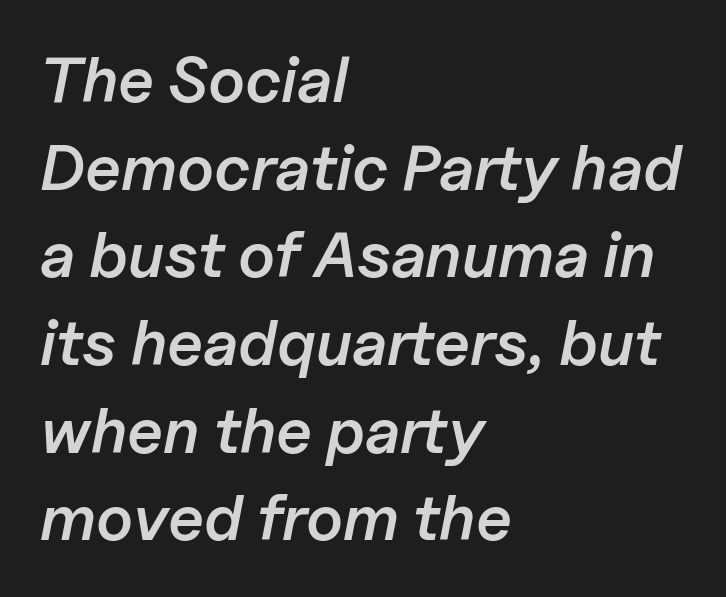
Q: Is the text bold? A: Semi-bold.
Q: Is the text italic (slanted)? A: Yes, it leans right by about 11 degrees.
Q: Is the text underlined? A: No.
Q: How is the paragraph aligned? A: Left-aligned.
Q: Is the spacing between letters normal or unusually wide? A: Normal.
Q: Is the spacing between lines tight, normal or loose? A: Normal.
Q: Width (condensed, normal, or wide)? A: Normal.
Q: Stroke contrast? A: Low.
Q: x-height? A: Medium.
Q: Monospaced? A: No.
